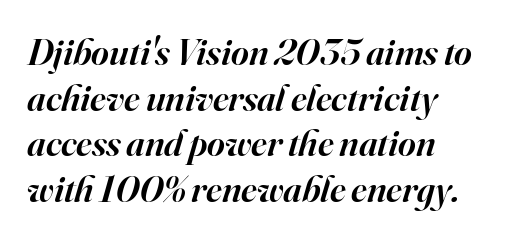
{"serif": "yes", "italic": "yes", "lean": "right", "slant_degrees": 16, "bold": "semi", "weight": "semibold", "width": "normal", "stroke_contrast": "high", "x_height": "small", "monospaced": "no", "underline": "no", "align": "left", "line_spacing_ratio": 1.2, "letter_spacing": "normal", "letter_spacing_em": 0.0, "glyph_px": 38}
